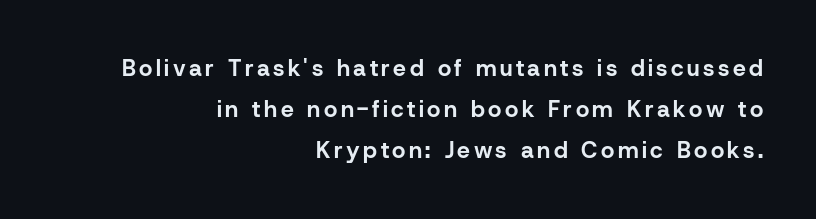
{"italic": "no", "bold": "yes", "underline": "no", "align": "right", "line_spacing_ratio": 1.79, "glyph_px": 23}
